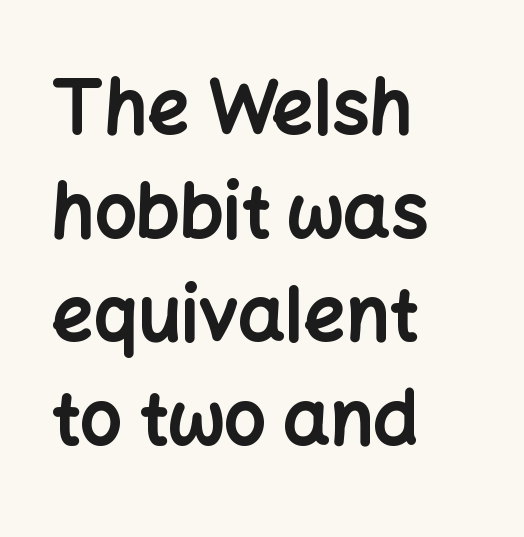
The image shows 74 px bold sans-serif type, upright; set left-aligned, normal line spacing (1.4x), normal letter spacing, not underlined; low stroke contrast and a medium x-height.
